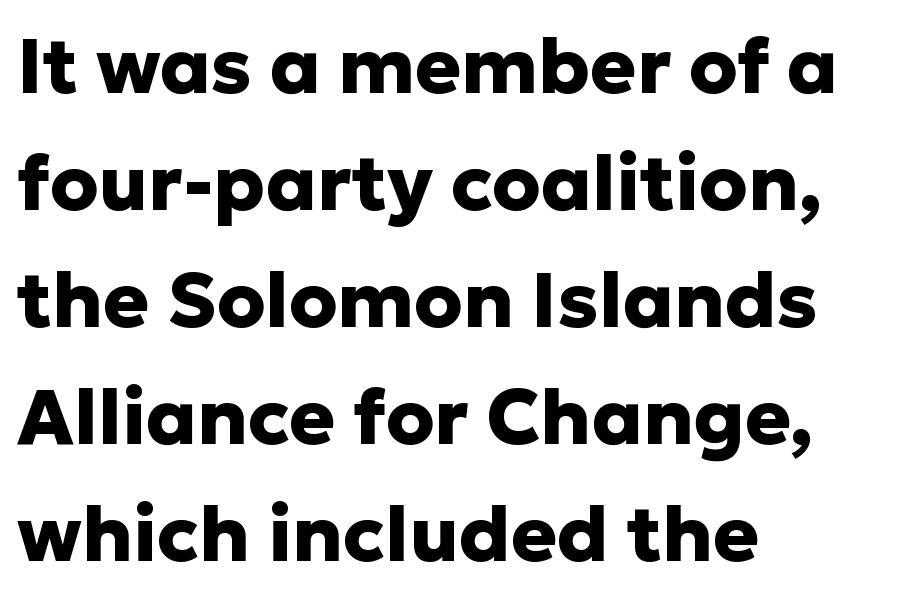
Q: Is the text bold? A: Yes.
Q: Is the text italic (slanted)? A: No, it is upright.
Q: Is the typeface a serif or a sans-serif typeface? A: Sans-serif.
Q: Is the text underlined? A: No.
Q: How is the paragraph aligned? A: Left-aligned.
Q: Is the spacing between letters normal or unusually wide? A: Normal.
Q: Is the spacing between lines tight, normal or loose? A: Normal.
Q: Width (condensed, normal, or wide)? A: Normal.
Q: Stroke contrast? A: Low.
Q: x-height? A: Medium.
Q: Monospaced? A: No.
